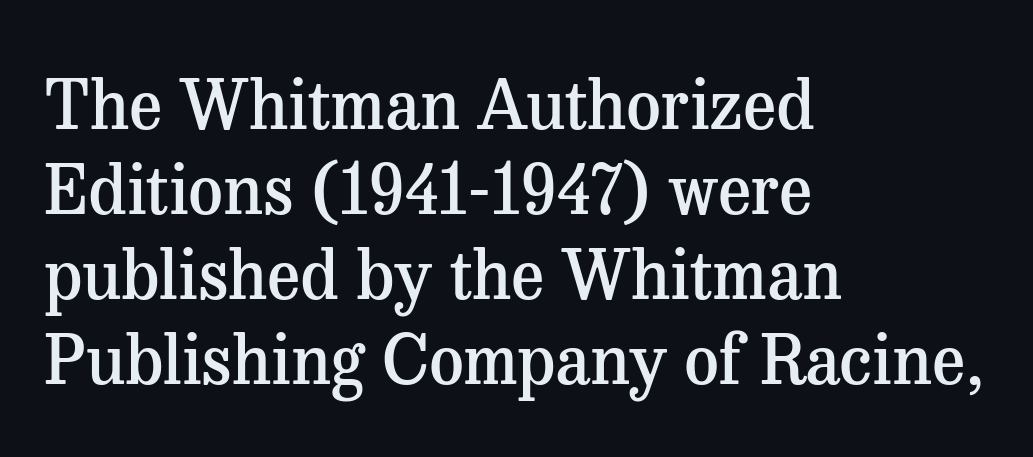
{"serif": "yes", "italic": "no", "bold": "semi", "weight": "semibold", "width": "normal", "stroke_contrast": "medium", "x_height": "medium", "monospaced": "no", "underline": "no", "align": "left", "line_spacing": "normal", "line_spacing_ratio": 1.25, "letter_spacing": "normal", "letter_spacing_em": 0.0, "glyph_px": 68}
